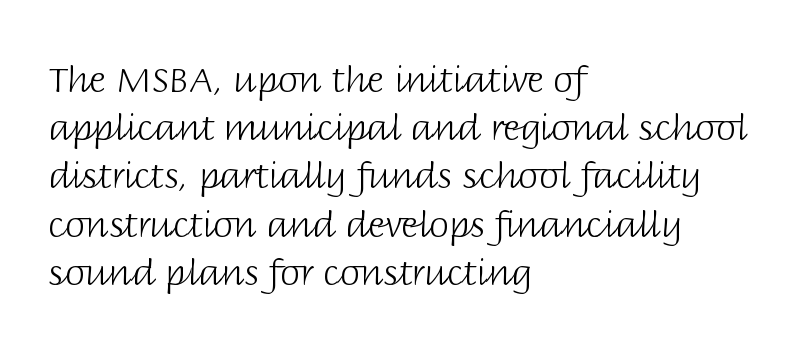
These lines are composed in type without serifs. Think of a printed novel: that variable character pitch is what you see here. Successive baselines arrive at the customary interval. Default kerning and tracking; the words read as compact shapes. You can tell it's not italic because the verticals are truly vertical. Is the stroke heavy? The answer is a plain regular-or-lighter.
